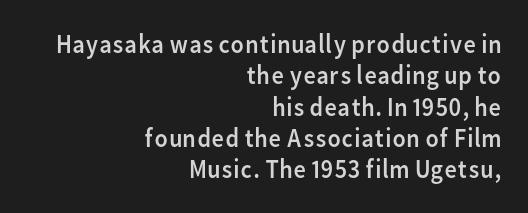
Q: Is the text bold? A: No.
Q: Is the text italic (slanted)? A: No, it is upright.
Q: Is the text underlined? A: No.
Q: How is the paragraph aligned? A: Right-aligned.
Q: Is the spacing between letters normal or unusually wide? A: Normal.
